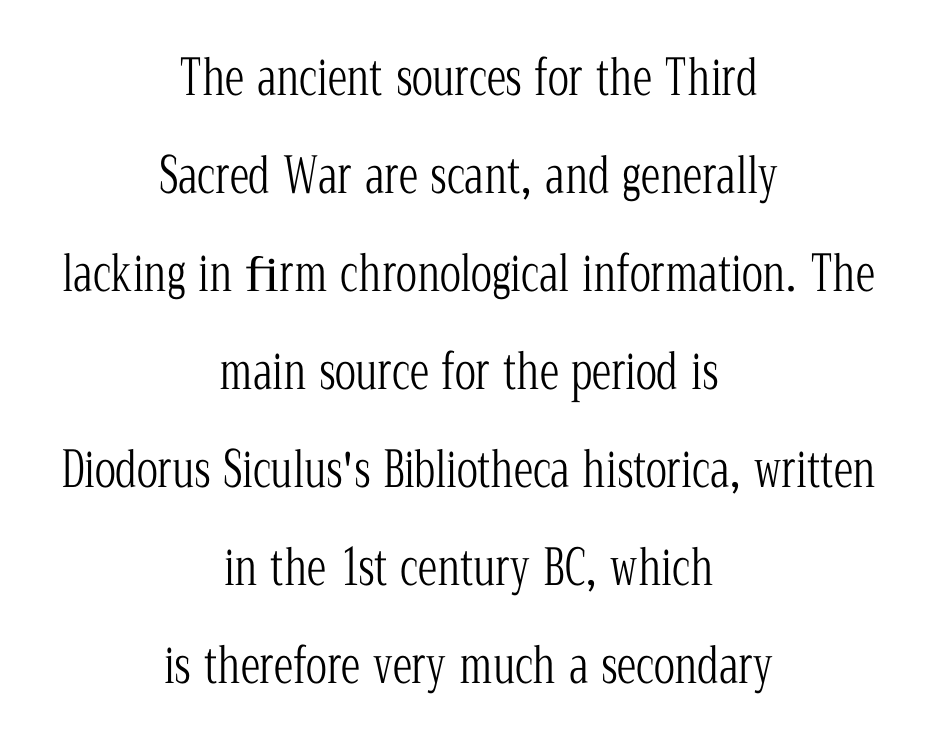
Quick note: interline space is abundant. This rendering leaves character spacing at its baseline value. Caption: face not bold, strokes unweighted. A typesetter would call this proportional, since set widths differ per character.
